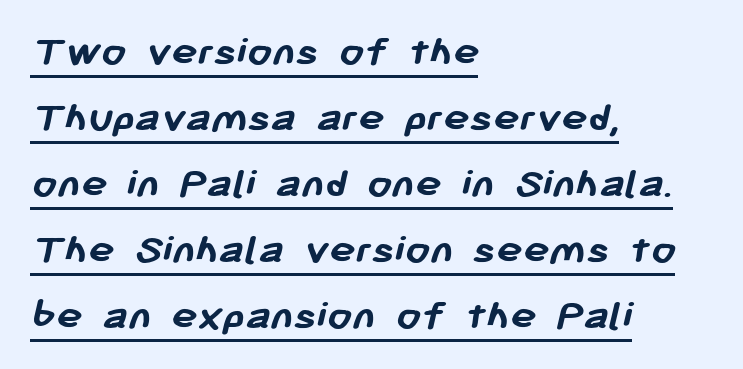
The passage shown stacks its lines at a standard gap. Nobody touched the tracking dial on this one. A full-strength bold gives these letters their thick strokes. All the whitespace from short lines collects on the right. The lettering is marked with a stroke running underneath it.
